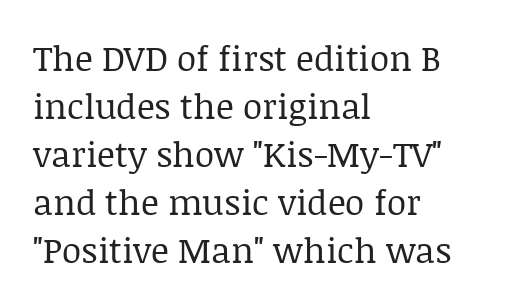
The image shows 35 px regular-weight serif type, upright; set left-aligned, normal line spacing (1.37x), normal letter spacing, not underlined; low stroke contrast and a large x-height.
